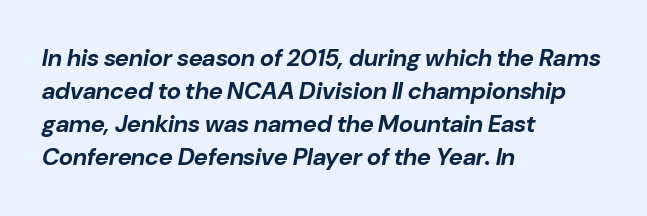
{"italic": "yes", "lean": "right", "slant_degrees": 10, "bold": "yes", "underline": "no", "align": "left", "line_spacing": "normal", "line_spacing_ratio": 1.38, "letter_spacing": "normal", "letter_spacing_em": 0.0, "glyph_px": 24}
